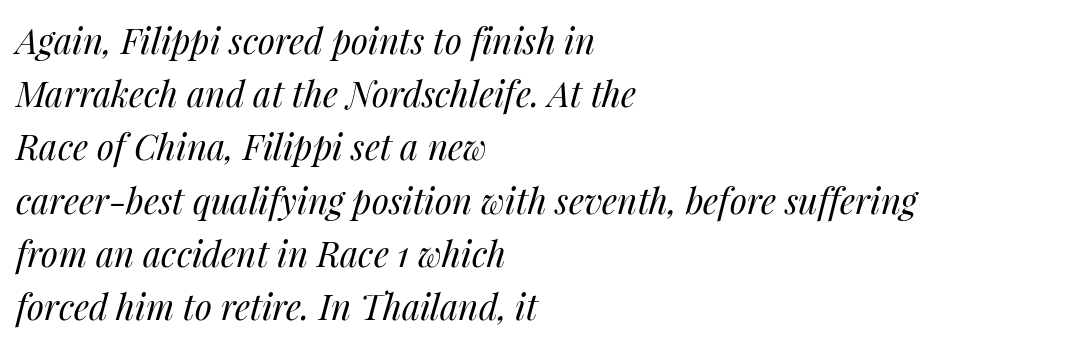
{"italic": "yes", "lean": "right", "slant_degrees": 14, "bold": "no", "weight": "regular", "width": "normal", "stroke_contrast": "medium", "x_height": "medium", "monospaced": "no", "underline": "no", "align": "left", "line_spacing": "normal", "line_spacing_ratio": 1.52, "letter_spacing": "normal", "letter_spacing_em": 0.0, "glyph_px": 35}
